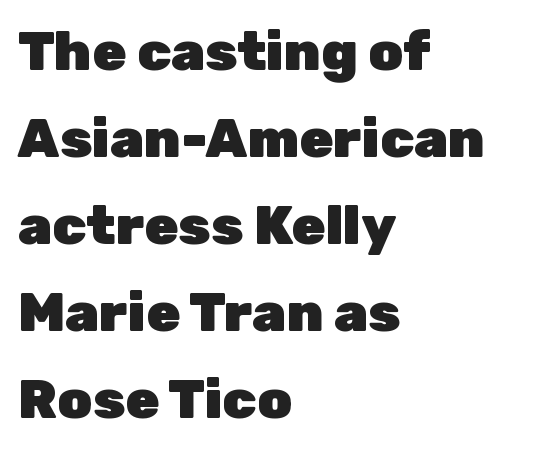
The strip under each line holds only bare page. The typesetter chose a ragged-right arrangement here. This sample uses plain, unmodified letter spacing. One glance says typical: line gaps are just what's usual.
